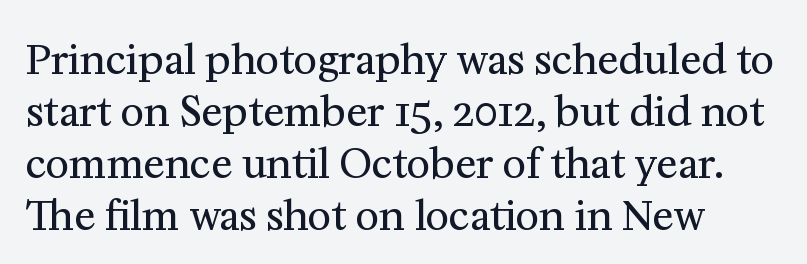
The image shows 40 px regular-weight serif type, upright; set left-aligned, normal line spacing (1.3x), normal letter spacing, not underlined; medium stroke contrast and a medium x-height.
